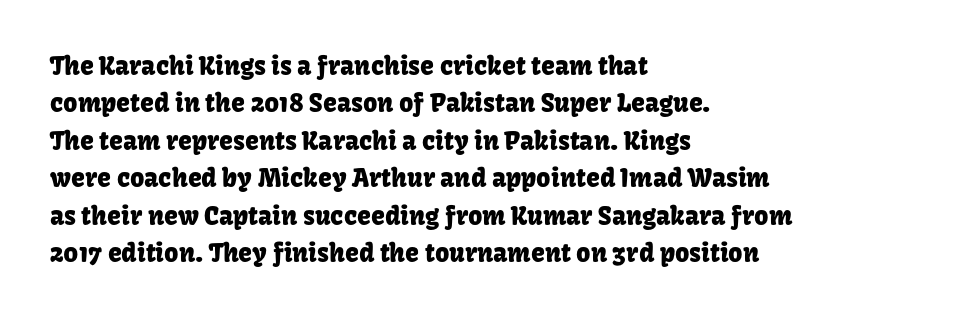
Q: Is the text italic (slanted)? A: No, it is upright.
Q: Is the text underlined? A: No.
Q: How is the paragraph aligned? A: Left-aligned.
Q: Is the spacing between letters normal or unusually wide? A: Normal.
Q: Is the spacing between lines tight, normal or loose? A: Normal.
